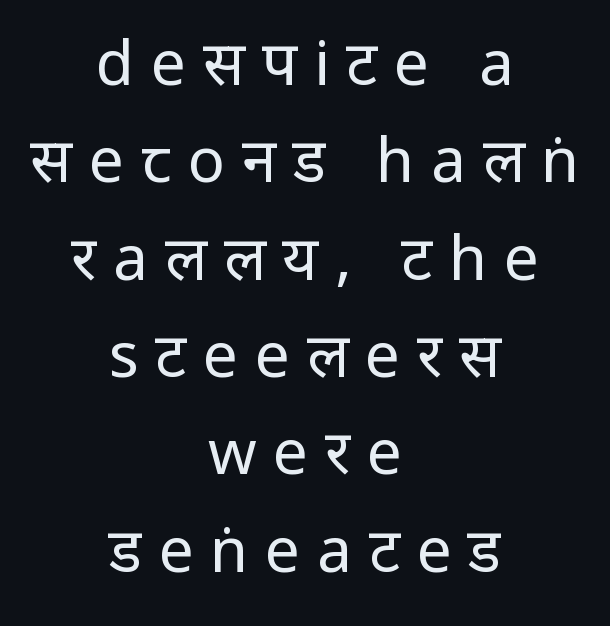
The image shows 62 px regular-weight, condensed sans-serif type, upright; set centered, normal line spacing (1.57x), unusually wide letter spacing (+0.27 em), not underlined; low stroke contrast.
